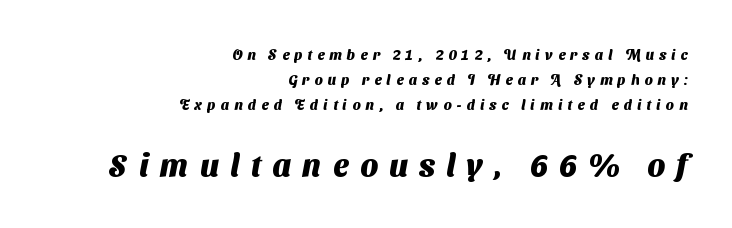
Q: Is the text bold? A: Yes.
Q: Is the typeface a serif or a sans-serif typeface? A: Sans-serif.
Q: Is the text underlined? A: No.
Q: How is the paragraph aligned? A: Right-aligned.
Q: Is the spacing between letters normal or unusually wide? A: Unusually wide.
Q: Which block of text is set in a larger size, the first (top) or the second (bottom)? A: The second (bottom) one.
Q: Width (condensed, normal, or wide)? A: Normal.
Q: Stroke contrast? A: Medium.
Q: x-height? A: Medium.
Q: Monospaced? A: No.
